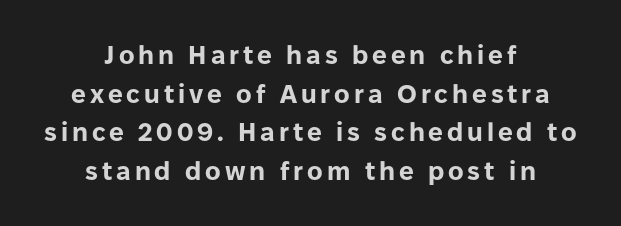
Q: Is the text bold? A: Yes.
Q: Is the text italic (slanted)? A: No, it is upright.
Q: Is the text underlined? A: No.
Q: How is the paragraph aligned? A: Centered.
Q: Is the spacing between lines tight, normal or loose? A: Normal.
